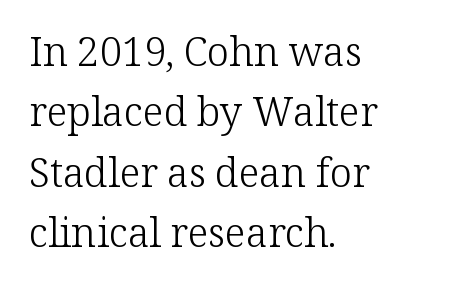
Nope, not italic — everything's standing straight. The text block is weighted toward the left margin, trailing off unevenly rightward. Descender tails drop into unmarked territory. Baseline-to-baseline distance is the conventional proportion of letter height. Letterform terminals end in serifs throughout the passage. This is not heavy type; no bold has been used.
